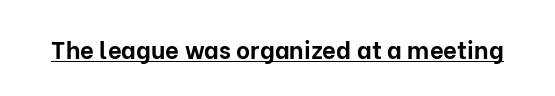
Q: Is the text bold? A: Yes.
Q: Is the text italic (slanted)? A: No, it is upright.
Q: Is the text underlined? A: Yes.
Q: Is the spacing between letters normal or unusually wide? A: Normal.
